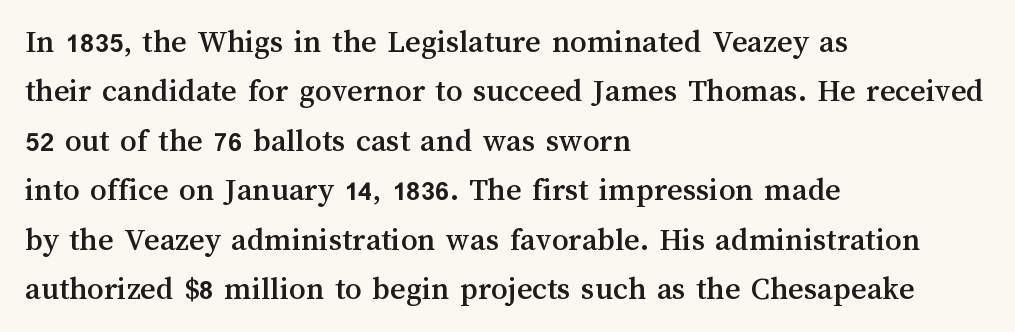
{"italic": "no", "width": "normal", "stroke_contrast": "medium", "x_height": "medium", "monospaced": "no", "underline": "no", "align": "left", "line_spacing": "normal", "line_spacing_ratio": 1.5, "letter_spacing": "normal", "letter_spacing_em": 0.0, "glyph_px": 33}
